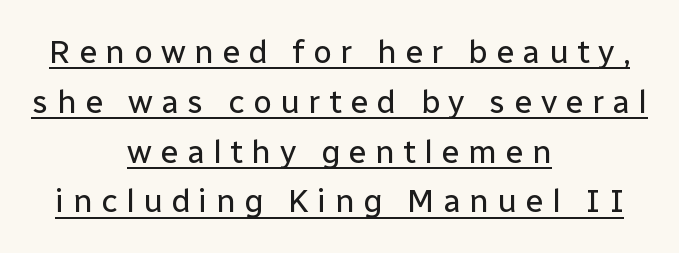
The image shows 33 px regular-weight sans-serif type, upright; set centered, normal line spacing (1.51x), unusually wide letter spacing (+0.25 em), underlined; low stroke contrast and a medium x-height.
